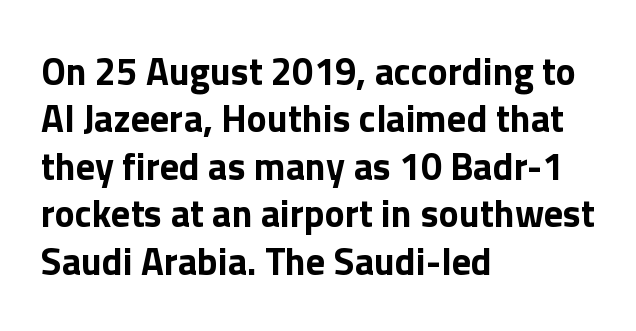
The image shows 38 px bold sans-serif type, upright; set left-aligned, normal line spacing (1.25x), normal letter spacing, not underlined; low stroke contrast and a medium x-height.
